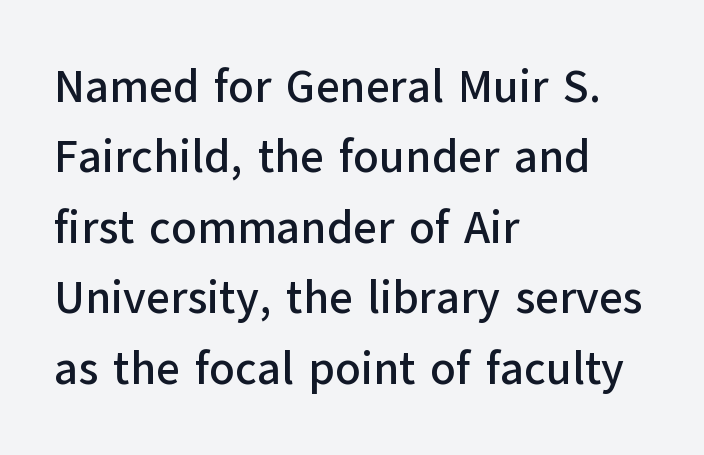
{"serif": "no", "italic": "no", "width": "normal", "stroke_contrast": "low", "x_height": "medium", "monospaced": "no", "underline": "no", "align": "left", "line_spacing": "normal", "line_spacing_ratio": 1.53, "letter_spacing": "normal", "letter_spacing_em": 0.0, "glyph_px": 46}
